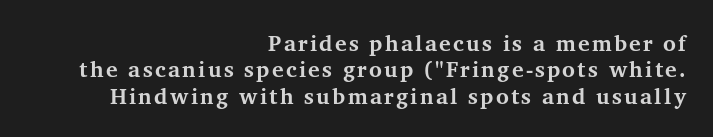
These lines carry a lot of weight — the face is fully bold. The lettering holds an erect, upright posture throughout. Decoration check: the copy has no underline. This rendering uses right alignment, leaving the left contour irregular.
